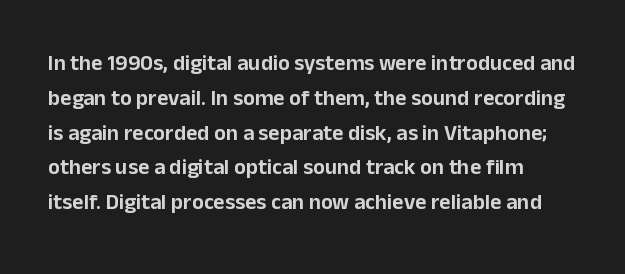
The letters stand straight up with perfectly vertical stems. The strip under each line holds only bare page. Each new line begins a customary step beneath the previous one. Inter-character spacing is left at the font's built-in metrics. The paragraph shown leans on its left margin.
